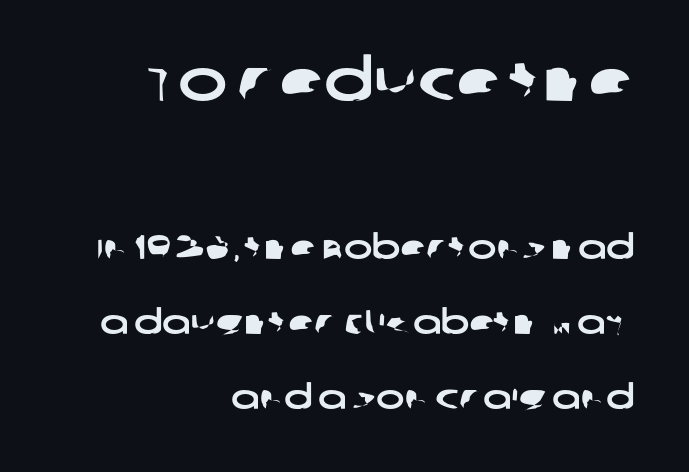
The image shows 59 px wide sans-serif type; set right-aligned, loose line spacing (2.2x), normal letter spacing, not underlined; the first (top) block is 1.74x larger; low stroke contrast and a large x-height.
